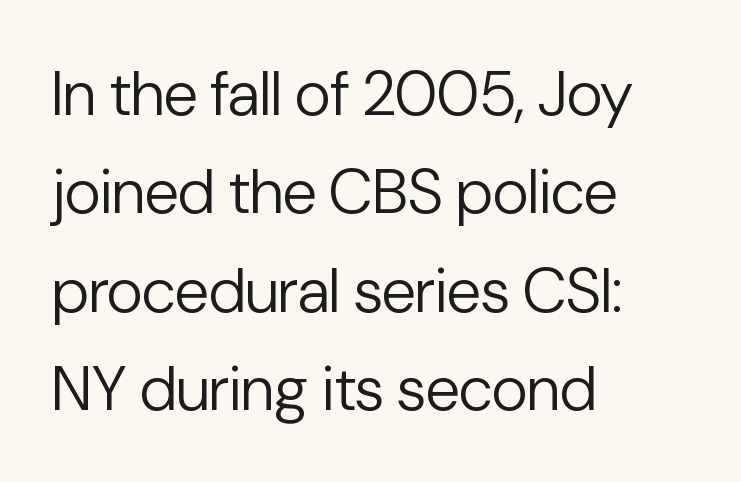
The image shows 63 px regular-weight sans-serif type, upright; set left-aligned, normal line spacing (1.56x), normal letter spacing, not underlined; low stroke contrast and a medium x-height.
